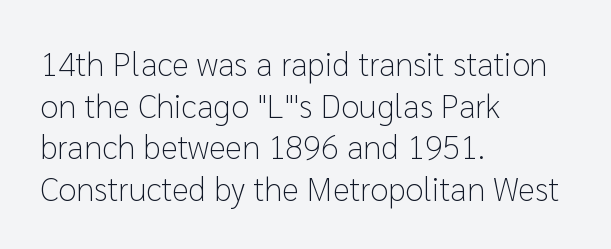
Looks like regular typesetting: each glyph gets only the width it needs. Caption: multi-line text, flush left, ragged right. Nope, no serifs anywhere on these letters. Students, note that the glyphs here touch the page at normal intervals. The string is rendered with underlining switched off.
